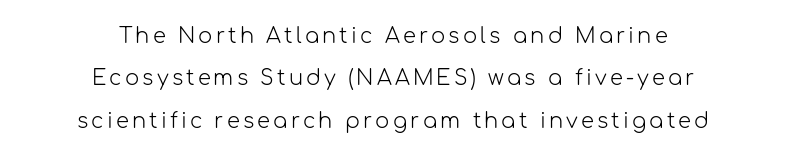
The image shows 21 px text type, upright; set centered, loose line spacing (2.02x), not underlined.
